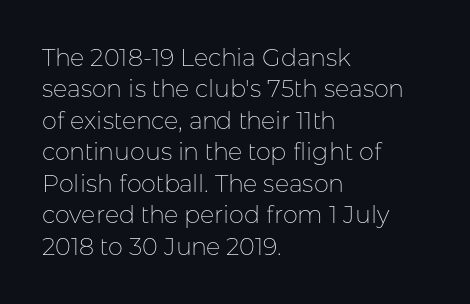
What stands out about the letter spacing? Nothing — it is the standard amount. Unmarked baselines from the first word to the last. The rendering anchors every line to the left-hand side. Regarding leading, the lines here are spaced in the standard way. Compared with a typical body face, this is equally light or lighter still. In terms of posture, this sample is upright.
